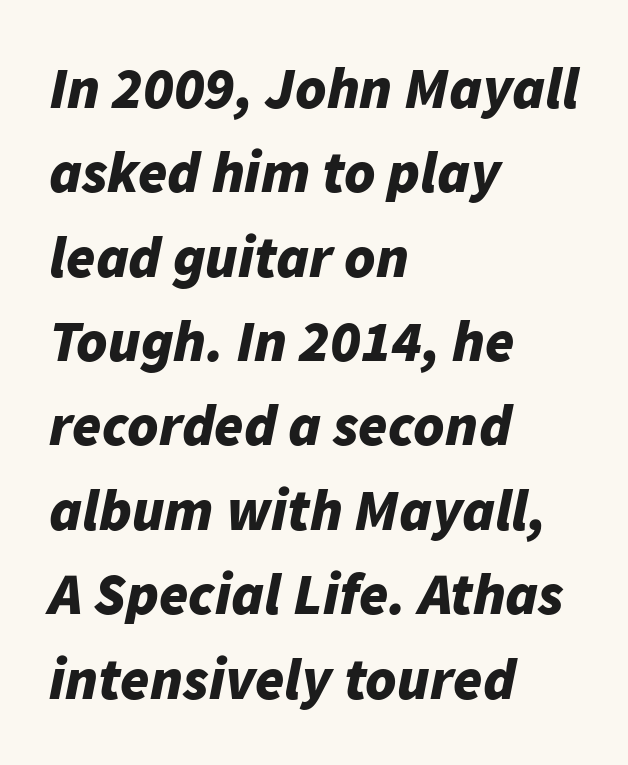
{"italic": "yes", "lean": "right", "slant_degrees": 11, "bold": "yes", "weight": "bold", "width": "normal", "stroke_contrast": "low", "x_height": "medium", "monospaced": "no", "underline": "no", "align": "left", "line_spacing": "normal", "line_spacing_ratio": 1.43, "letter_spacing": "normal", "letter_spacing_em": 0.0, "glyph_px": 59}
